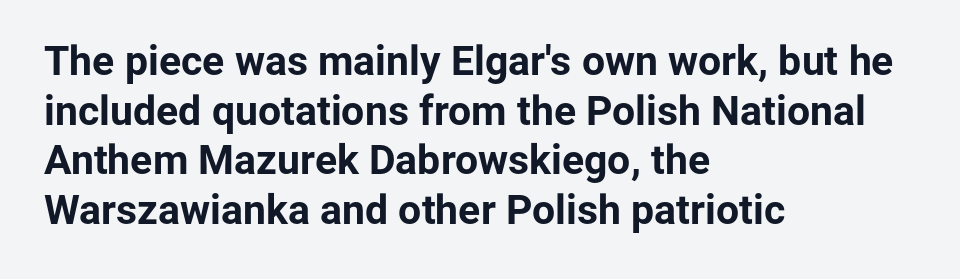
{"serif": "no", "italic": "no", "bold": "yes", "weight": "bold", "width": "normal", "stroke_contrast": "low", "x_height": "medium", "monospaced": "no", "underline": "no", "align": "left", "line_spacing_ratio": 1.21, "letter_spacing": "normal", "letter_spacing_em": 0.0, "glyph_px": 41}
